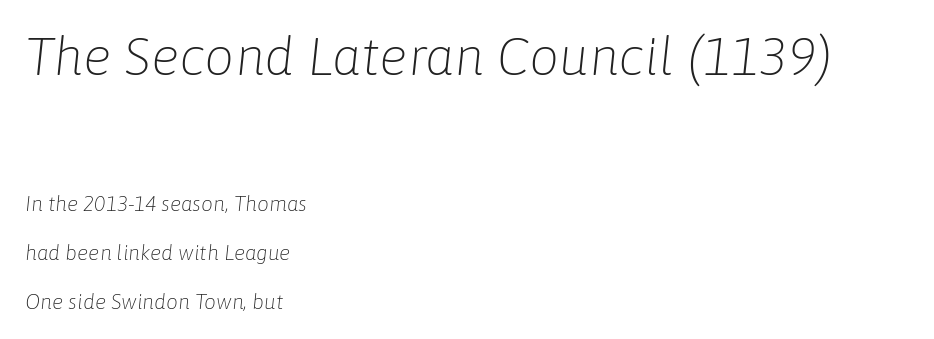
Q: Is the text bold? A: No.
Q: Is the text italic (slanted)? A: Yes, it leans right by about 6 degrees.
Q: Is the text underlined? A: No.
Q: How is the paragraph aligned? A: Left-aligned.
Q: Is the spacing between letters normal or unusually wide? A: Normal.
Q: Is the spacing between lines tight, normal or loose? A: Loose.
Q: Which block of text is set in a larger size, the first (top) or the second (bottom)? A: The first (top) one.
Q: Width (condensed, normal, or wide)? A: Normal.
Q: Stroke contrast? A: Low.
Q: x-height? A: Medium.
Q: Monospaced? A: No.
